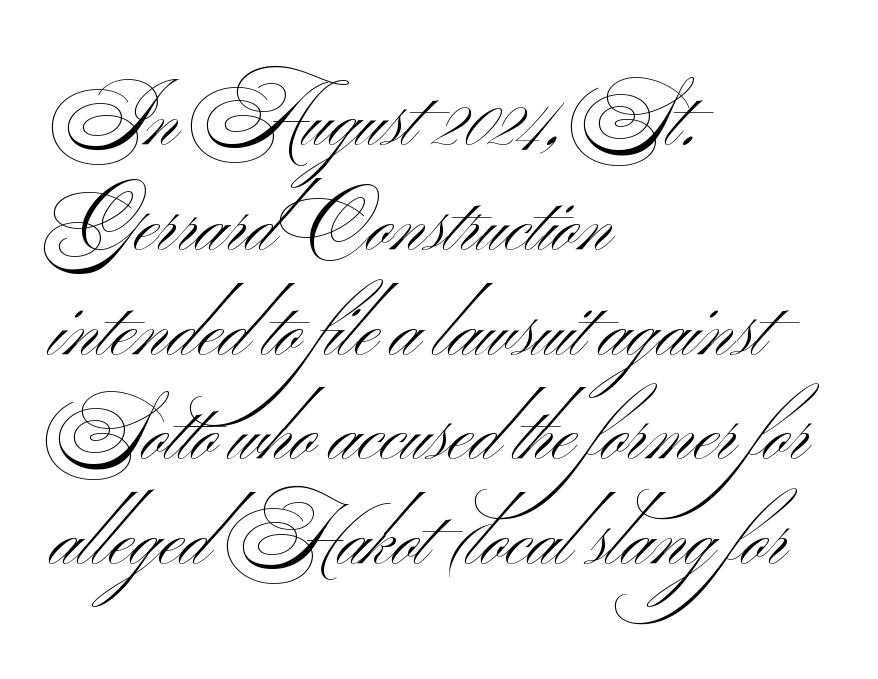
The image shows 80 px light, wide sans-serif type; set left-aligned, normal line spacing (1.31x), normal letter spacing, not underlined; medium stroke contrast and a small x-height.
